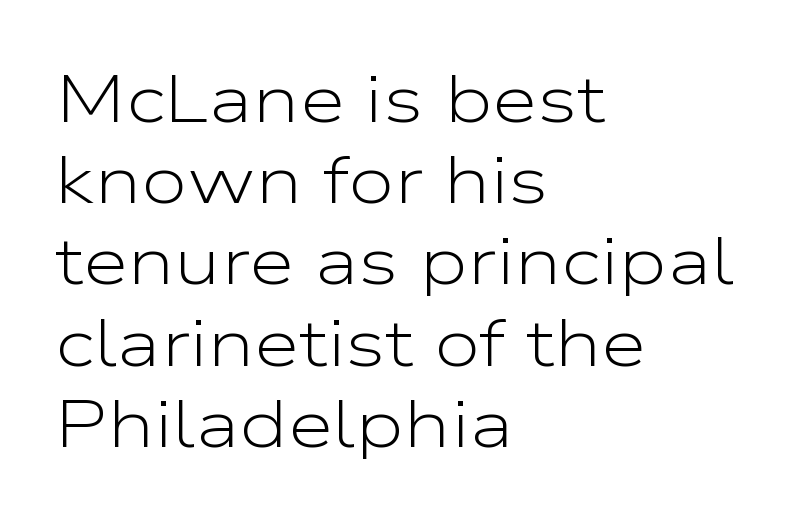
Notice how the passage keeps a crisp vertical edge on the left only. The letters sit at their default tracking, neither squeezed nor spread. The lettering holds an erect, upright posture throughout. The glyphs in this specimen are sans serif.
